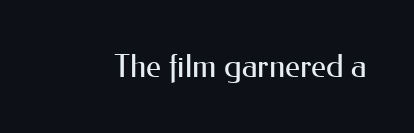
Q: Is the text bold? A: No.
Q: Is the text italic (slanted)? A: No, it is upright.
Q: Is the typeface a serif or a sans-serif typeface? A: Sans-serif.
Q: Is the text underlined? A: No.
Q: Is the spacing between letters normal or unusually wide? A: Normal.
Q: Width (condensed, normal, or wide)? A: Normal.
Q: Stroke contrast? A: Medium.
Q: x-height? A: Small.
Q: Monospaced? A: No.
